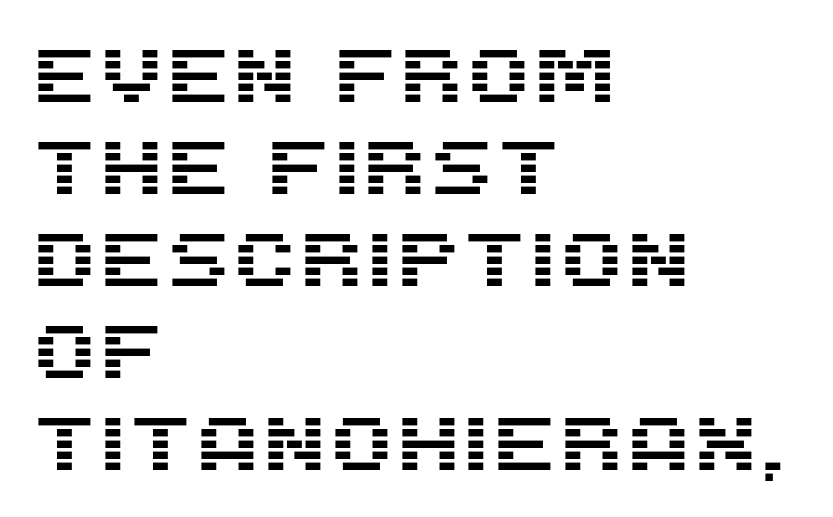
Spacing between characters is what you'd get straight out of the box. Classification — sans serif. A clean baseline with only descenders dipping below it. You could not count columns in this text — the font is proportionally spaced. These lines stack with their left ends in a neat column.
